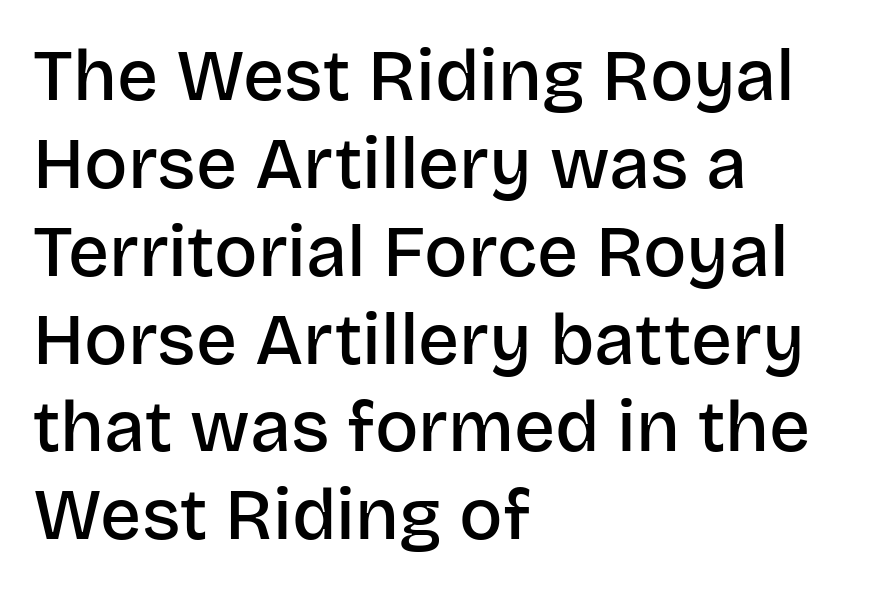
Q: Is the text bold? A: Semi-bold.
Q: Is the text italic (slanted)? A: No, it is upright.
Q: Is the typeface a serif or a sans-serif typeface? A: Sans-serif.
Q: Is the text underlined? A: No.
Q: How is the paragraph aligned? A: Left-aligned.
Q: Is the spacing between letters normal or unusually wide? A: Normal.
Q: Width (condensed, normal, or wide)? A: Normal.
Q: Stroke contrast? A: Low.
Q: x-height? A: Large.
Q: Monospaced? A: No.
